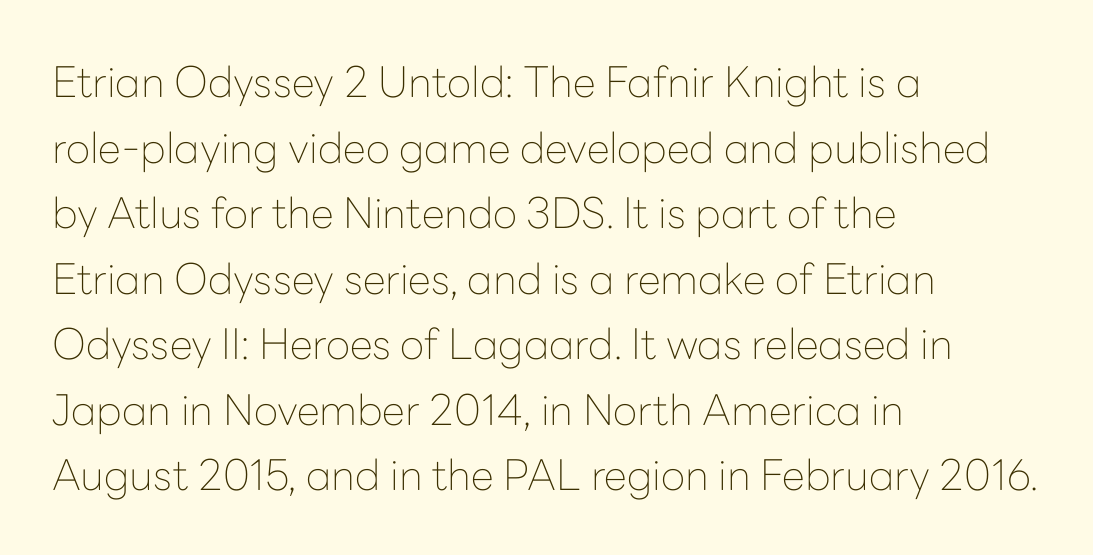
{"serif": "no", "italic": "no", "bold": "no", "weight": "thin", "width": "normal", "stroke_contrast": "low", "x_height": "medium", "monospaced": "no", "underline": "no", "align": "left", "line_spacing": "normal", "line_spacing_ratio": 1.56, "letter_spacing": "normal", "letter_spacing_em": 0.0, "glyph_px": 42}
